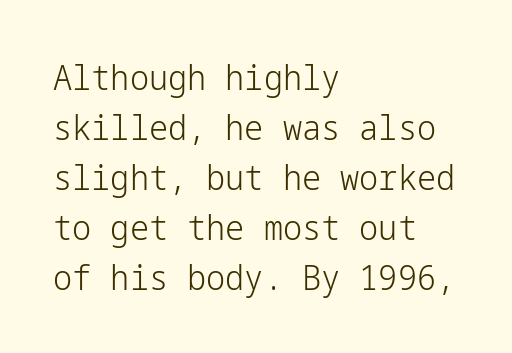
The image shows 34 px light sans-serif type, upright; set left-aligned, normal line spacing (1.47x), normal letter spacing, not underlined; low stroke contrast and a medium x-height.
